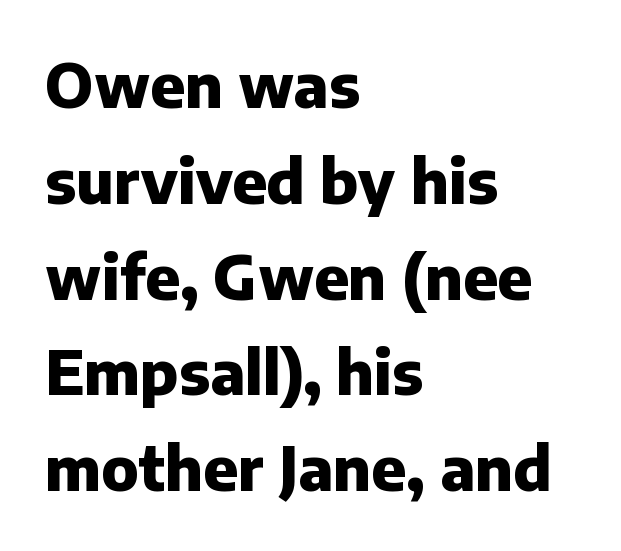
Does the copy run flush right? No — it runs flush left. Any mark beneath the type? The region is blank. Honestly, the row spacing looks completely unremarkable. Heavy, bold letterforms. To sum up the face: it is a sans, with no serifs.
